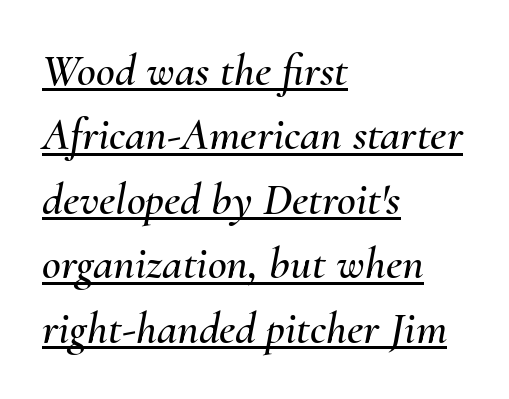
The image shows 46 px text type, italic (leaning right); set left-aligned, normal line spacing (1.4x), normal letter spacing, underlined; medium stroke contrast and a small x-height.
